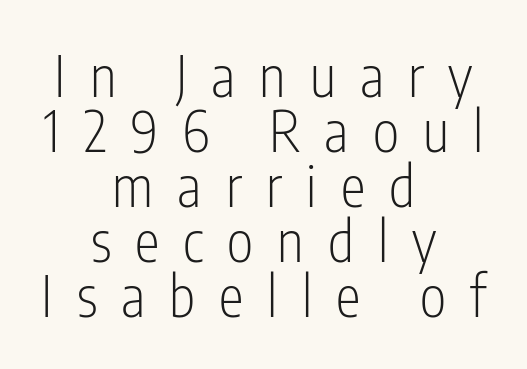
Character widths vary here, with narrow letters taking less room than wide ones. Baseline-to-baseline distance is barely more than the letter height. Designer's note — italics off, roman on. Decoration check: the copy has no underline.
